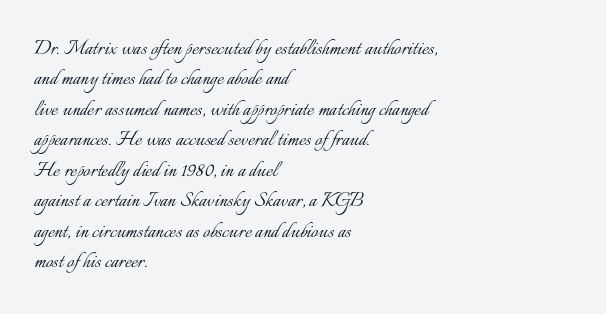
Only glyphs here, with clear space below each row. Leftover space on each line is placed entirely after the last word. The gaps between neighbouring characters are ordinary and unremarkable. A light-to-regular cut is what we see here.
